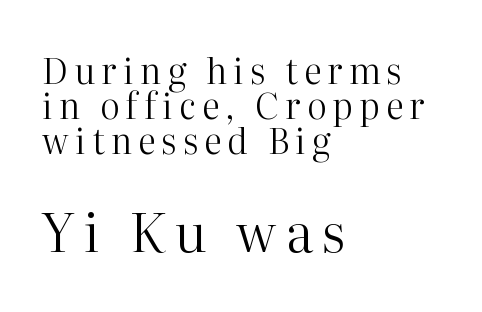
Q: Is the text bold? A: No.
Q: Is the text italic (slanted)? A: No, it is upright.
Q: Is the typeface a serif or a sans-serif typeface? A: Serif.
Q: Is the text underlined? A: No.
Q: How is the paragraph aligned? A: Left-aligned.
Q: Is the spacing between lines tight, normal or loose? A: Tight.
Q: Which block of text is set in a larger size, the first (top) or the second (bottom)? A: The second (bottom) one.
Q: Width (condensed, normal, or wide)? A: Normal.
Q: Stroke contrast? A: High.
Q: x-height? A: Medium.
Q: Monospaced? A: No.
